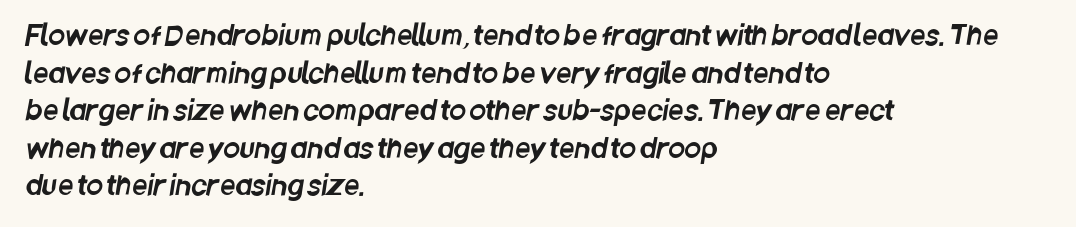
Caption: multi-line text, flush left, ragged right. Just letters on the line, the space beneath them empty. Line spacing here is normal. Words appear dense and cohesive because spacing is normal.
